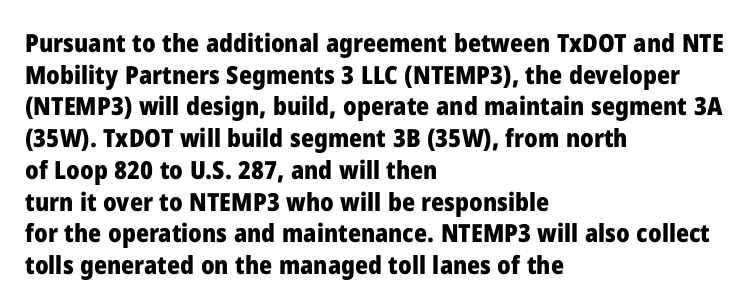
The image shows 25 px bold type, upright; set left-aligned, normal line spacing (1.27x), normal letter spacing, not underlined.
